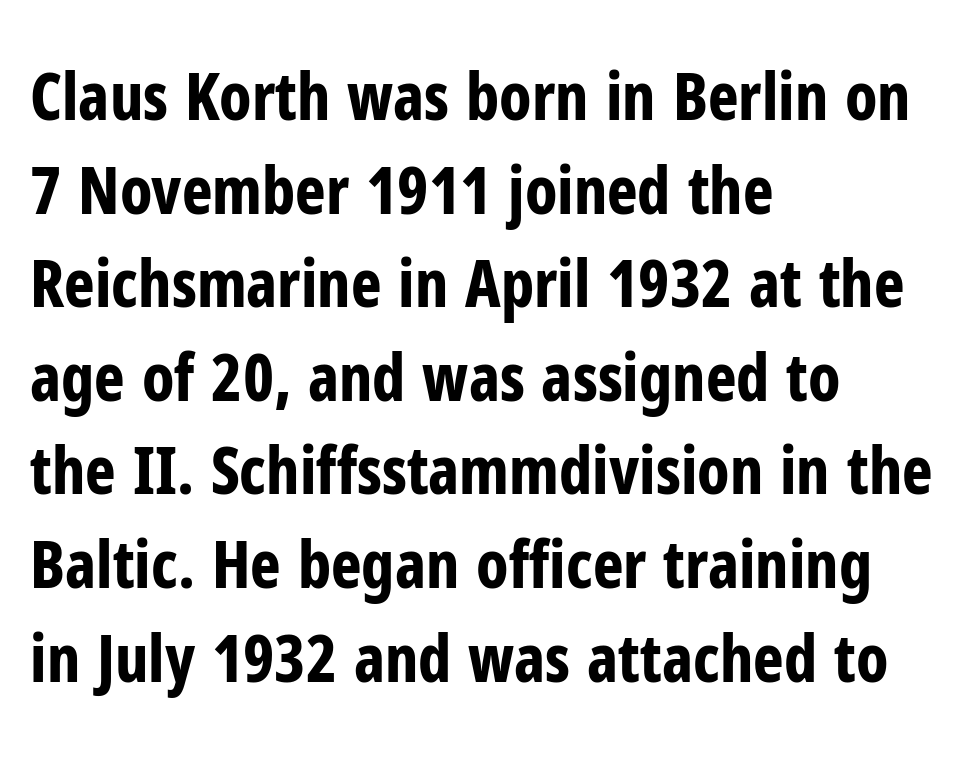
Is this a sans? Yes — the strokes have no serifs. Unlike italic type, these characters show no tilt at all. The block of text has a typical density, with ordinary space between rows. Nobody drew a line under any word here.
